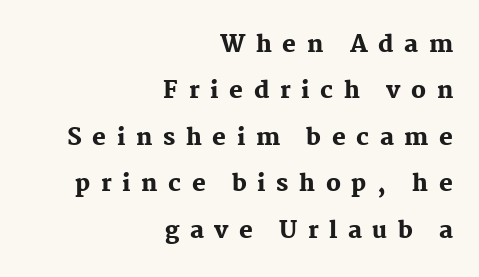
{"italic": "no", "bold": "yes", "underline": "no", "align": "right", "line_spacing": "loose", "line_spacing_ratio": 2.02, "letter_spacing": "wide", "letter_spacing_em": 0.46, "glyph_px": 23}
